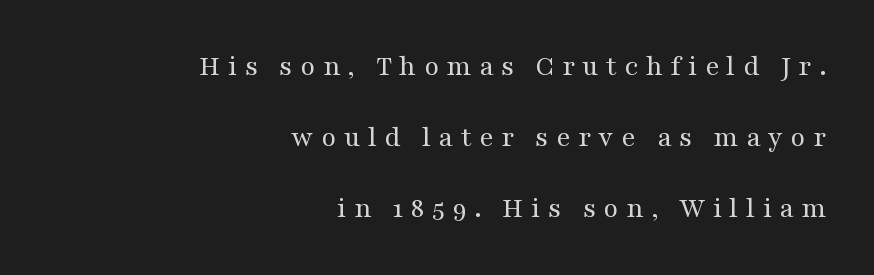
Q: Is the text bold? A: No.
Q: Is the text italic (slanted)? A: No, it is upright.
Q: Is the typeface a serif or a sans-serif typeface? A: Serif.
Q: Is the text underlined? A: No.
Q: How is the paragraph aligned? A: Right-aligned.
Q: Is the spacing between letters normal or unusually wide? A: Unusually wide.
Q: Is the spacing between lines tight, normal or loose? A: Loose.
Q: Width (condensed, normal, or wide)? A: Wide.
Q: Stroke contrast? A: Medium.
Q: x-height? A: Medium.
Q: Monospaced? A: No.
